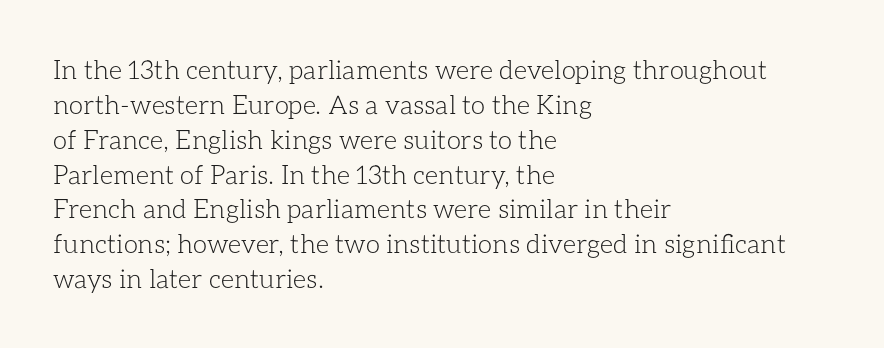
Q: Is the text bold? A: No.
Q: Is the text italic (slanted)? A: No, it is upright.
Q: Is the text underlined? A: No.
Q: How is the paragraph aligned? A: Left-aligned.
Q: Is the spacing between letters normal or unusually wide? A: Normal.
Q: Is the spacing between lines tight, normal or loose? A: Normal.
